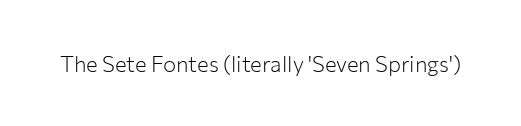
Q: Is the text bold? A: No.
Q: Is the text italic (slanted)? A: No, it is upright.
Q: Is the text underlined? A: No.
Q: Is the spacing between letters normal or unusually wide? A: Normal.
